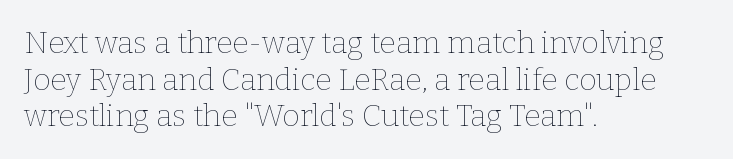
The image shows 30 px thin type, upright; set left-aligned, line spacing 1.22x, normal letter spacing, not underlined; low stroke contrast and a medium x-height.
